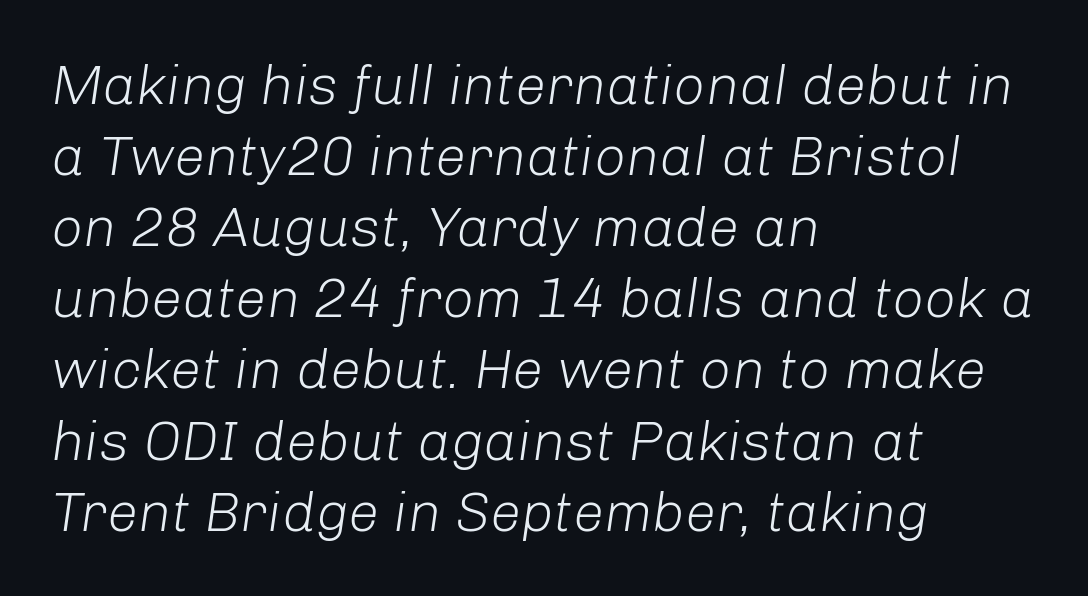
The image shows 56 px light type, italic (leaning right); set left-aligned, normal line spacing (1.27x), normal letter spacing, not underlined; low stroke contrast and a medium x-height.
